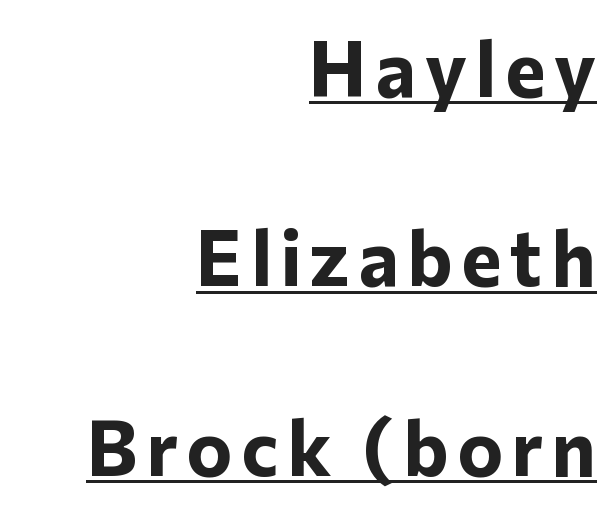
{"serif": "no", "italic": "no", "bold": "yes", "weight": "bold", "width": "normal", "stroke_contrast": "low", "x_height": "medium", "monospaced": "no", "underline": "yes", "align": "right", "line_spacing": "loose", "line_spacing_ratio": 2.46, "glyph_px": 77}
